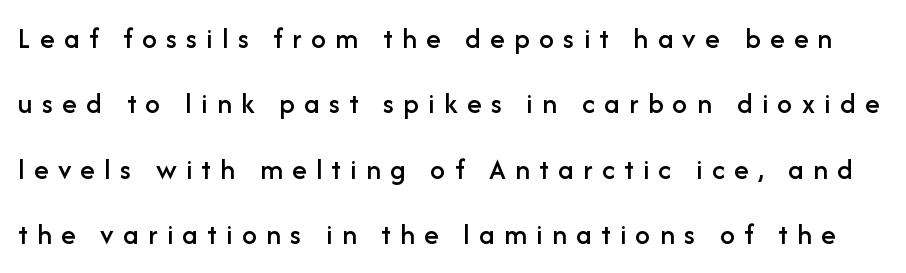
The image shows 30 px sans-serif type, upright; set loose line spacing (2.18x), unusually wide letter spacing (+0.31 em), not underlined; low stroke contrast and a medium x-height.
